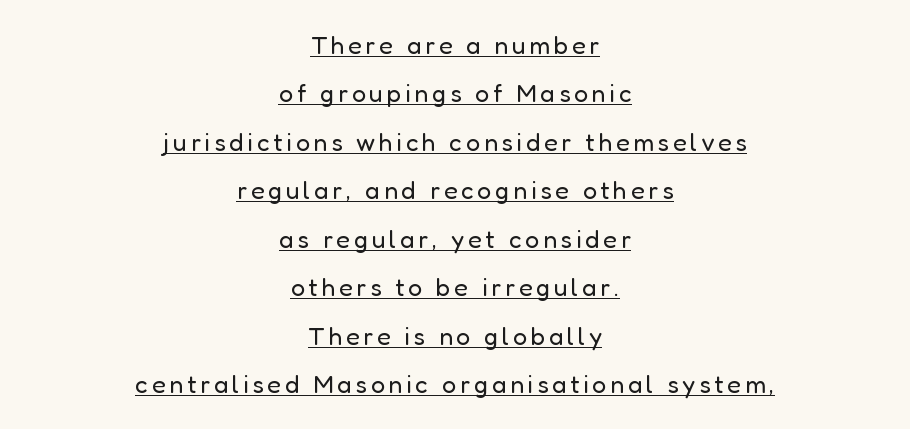
The image shows 25 px text type, upright; set centered, loose line spacing (1.94x), underlined.
